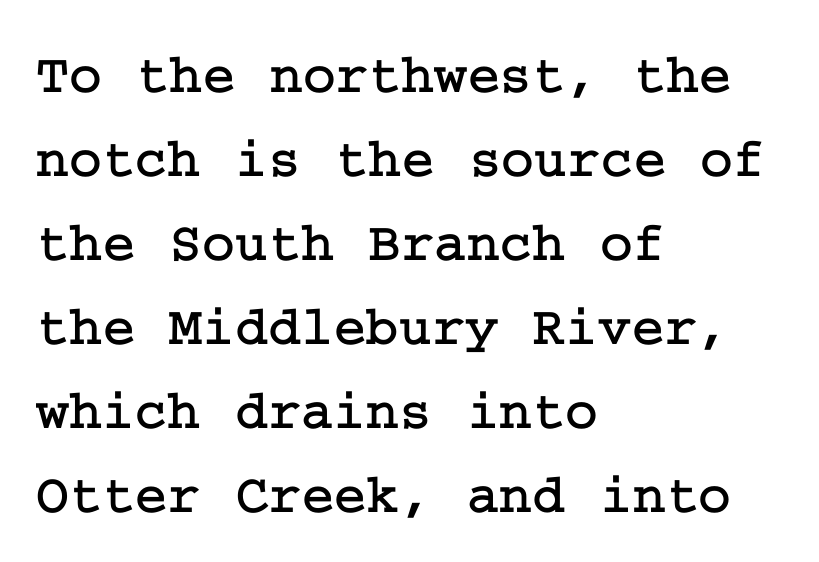
{"serif": "yes", "italic": "no", "width": "normal", "stroke_contrast": "low", "x_height": "medium", "underline": "no", "align": "left", "line_spacing": "normal", "line_spacing_ratio": 1.5, "letter_spacing": "normal", "letter_spacing_em": 0.0, "glyph_px": 56}
